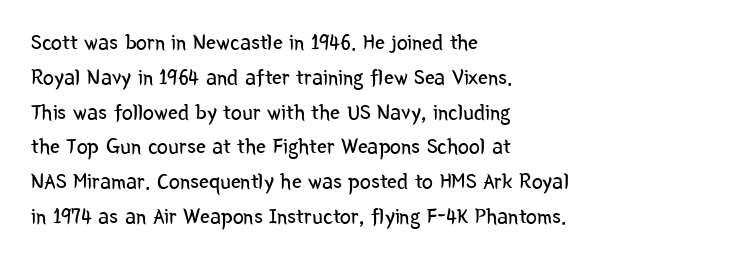
All the whitespace from short lines collects on the right. No extra tracking has been applied to these lines. Characters remain perfectly vertical along every line. The space beneath each line is pristine and unruled. Vertical stems look standard width or narrower in stroke.
